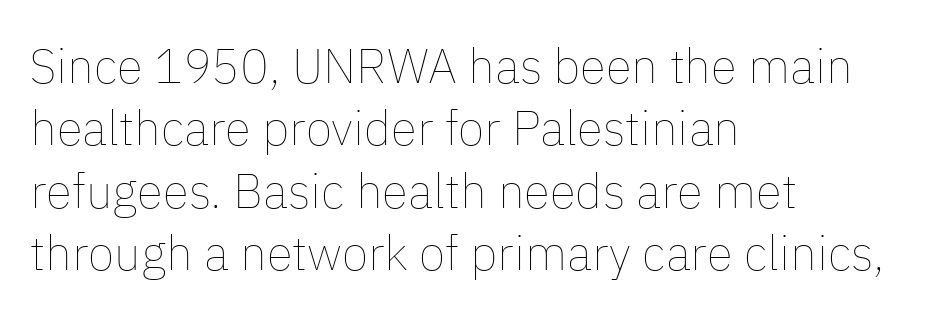
{"italic": "no", "bold": "no", "weight": "thin", "width": "normal", "stroke_contrast": "low", "x_height": "medium", "monospaced": "no", "underline": "no", "align": "left", "line_spacing": "normal", "line_spacing_ratio": 1.3, "letter_spacing": "normal", "letter_spacing_em": 0.0, "glyph_px": 48}
